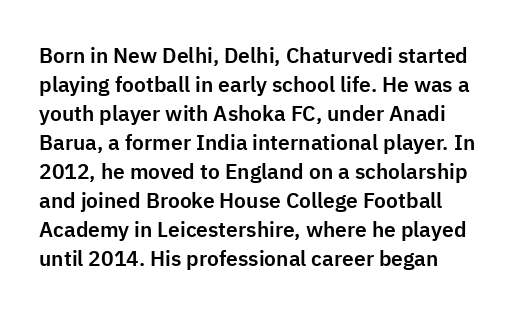
{"italic": "no", "underline": "no", "align": "left", "line_spacing": "normal", "line_spacing_ratio": 1.38, "letter_spacing": "normal", "letter_spacing_em": 0.0, "glyph_px": 21}
